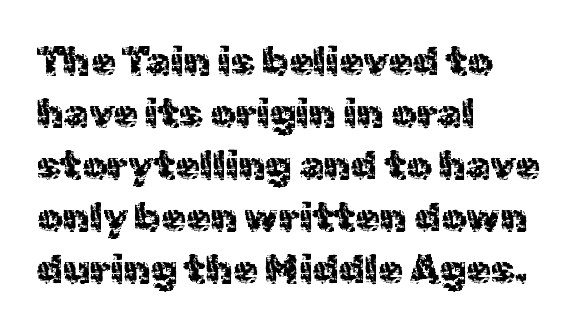
{"serif": "no", "italic": "no", "width": "normal", "x_height": "medium", "monospaced": "no", "underline": "no", "align": "left", "line_spacing": "normal", "line_spacing_ratio": 1.3, "letter_spacing": "normal", "letter_spacing_em": 0.0, "glyph_px": 40}
